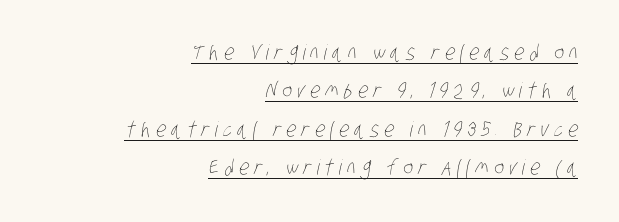
The image shows 21 px text type; set right-aligned, line spacing 1.83x, unusually wide letter spacing (+0.25 em), underlined.
